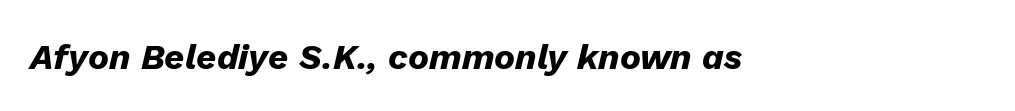
{"italic": "yes", "lean": "right", "slant_degrees": 13, "bold": "yes", "weight": "heavy", "width": "normal", "stroke_contrast": "low", "x_height": "medium", "monospaced": "no", "underline": "no", "align": "left", "letter_spacing": "normal", "letter_spacing_em": 0.0, "glyph_px": 35}
